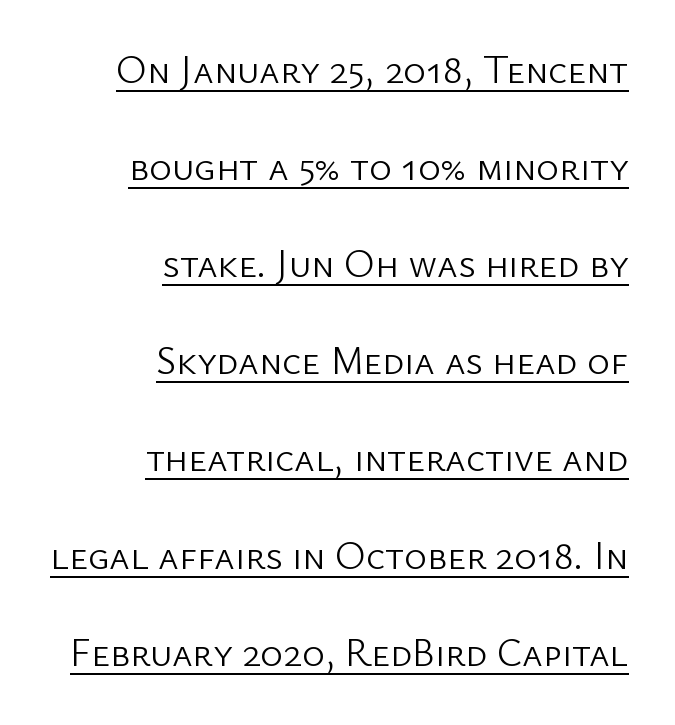
The image shows 39 px light sans-serif type, upright; set right-aligned, loose line spacing (2.49x), normal letter spacing, underlined; low stroke contrast and a medium x-height.
